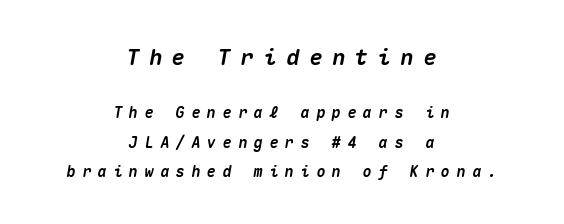
Notice how the stems are inclined rather than vertical — that's the hallmark of italics. The lines are quadded center. The foot of each line stays bare and open. Does extra space separate the letters? Yes, quite a lot of it. The rendering uses a bold face; every stroke is thick and dark. Compared with typical paragraphs, the rows here are farther apart.
